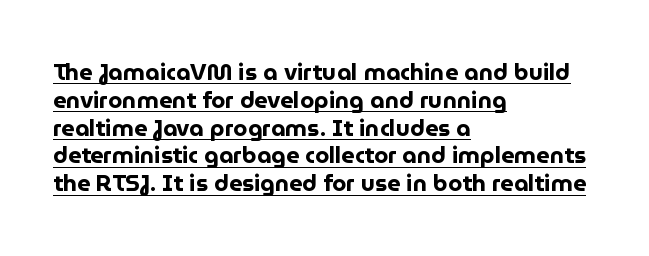
{"italic": "no", "bold": "yes", "underline": "yes", "align": "left", "line_spacing_ratio": 1.21, "letter_spacing": "normal", "letter_spacing_em": 0.0, "glyph_px": 23}
